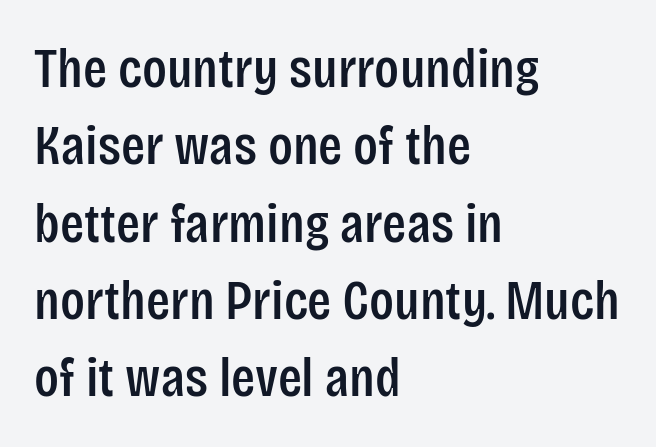
The image shows 56 px condensed sans-serif type, upright; set left-aligned, normal line spacing (1.38x), normal letter spacing, not underlined; low stroke contrast and a large x-height.
